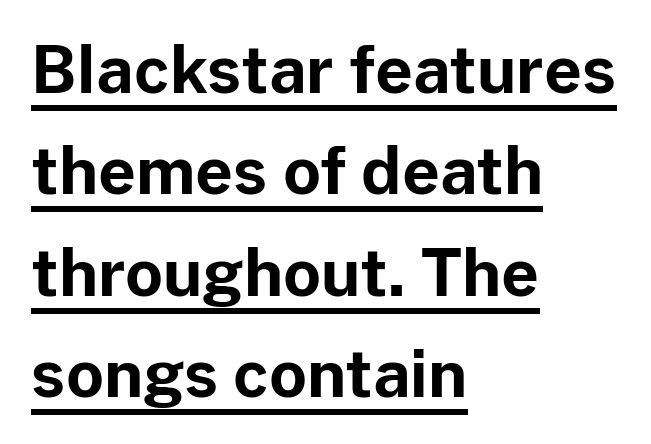
The image shows 65 px bold sans-serif type, upright; set left-aligned, normal line spacing (1.56x), normal letter spacing, underlined; low stroke contrast and a medium x-height.
